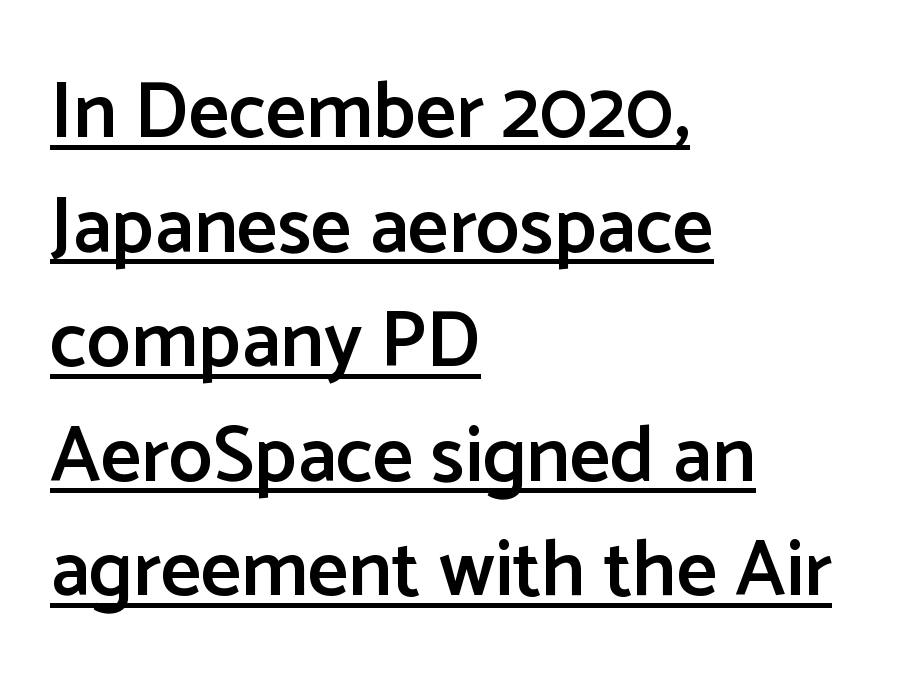
{"serif": "no", "italic": "no", "bold": "semi", "weight": "semibold", "width": "normal", "stroke_contrast": "low", "x_height": "medium", "monospaced": "no", "underline": "yes", "align": "left", "line_spacing": "normal", "line_spacing_ratio": 1.45, "letter_spacing": "normal", "letter_spacing_em": 0.0, "glyph_px": 79}
